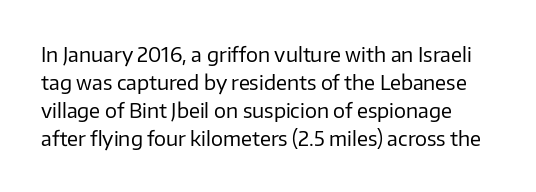
{"italic": "no", "bold": "no", "underline": "no", "line_spacing": "normal", "line_spacing_ratio": 1.4, "letter_spacing": "normal", "letter_spacing_em": 0.0, "glyph_px": 20}
